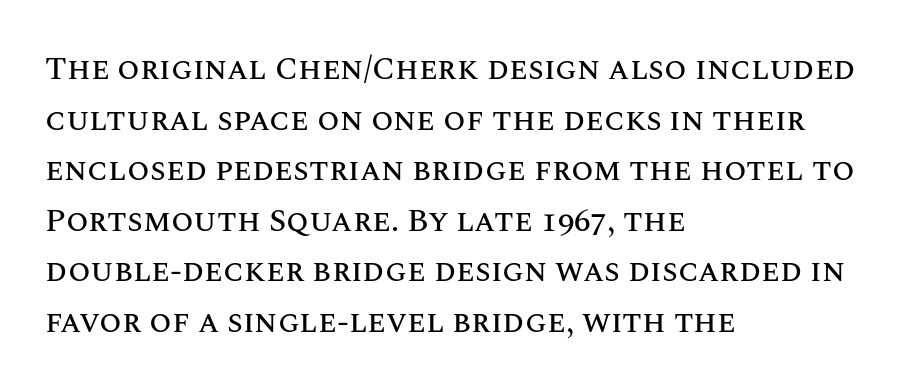
Q: Is the text italic (slanted)? A: No, it is upright.
Q: Is the text underlined? A: No.
Q: How is the paragraph aligned? A: Left-aligned.
Q: Is the spacing between letters normal or unusually wide? A: Normal.
Q: Is the spacing between lines tight, normal or loose? A: Normal.
Q: Width (condensed, normal, or wide)? A: Normal.
Q: Stroke contrast? A: Medium.
Q: x-height? A: Large.
Q: Monospaced? A: No.
